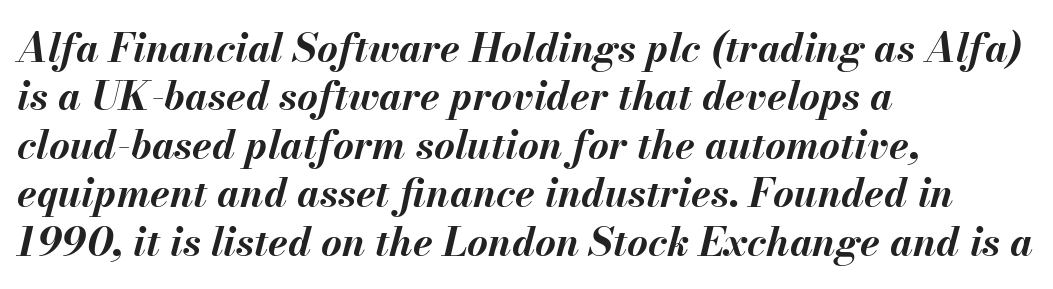
Q: Is the text bold? A: Yes.
Q: Is the text italic (slanted)? A: Yes, it leans right by about 13 degrees.
Q: Is the text underlined? A: No.
Q: How is the paragraph aligned? A: Left-aligned.
Q: Is the spacing between letters normal or unusually wide? A: Normal.
Q: Width (condensed, normal, or wide)? A: Normal.
Q: Stroke contrast? A: Medium.
Q: x-height? A: Small.
Q: Monospaced? A: No.
